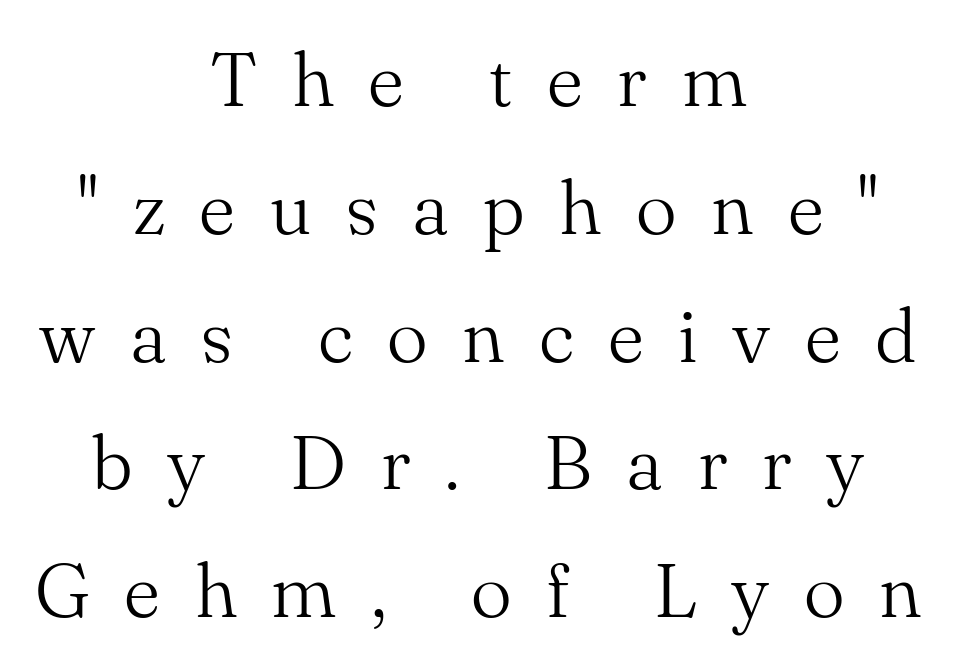
The image shows 77 px light serif type, upright; set centered, normal line spacing (1.66x), unusually wide letter spacing (+0.45 em), not underlined; medium stroke contrast and a small x-height.
